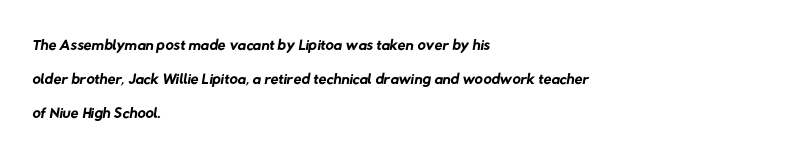
The image shows 23 px text type; set left-aligned, normal line spacing (1.48x), normal letter spacing, not underlined.
